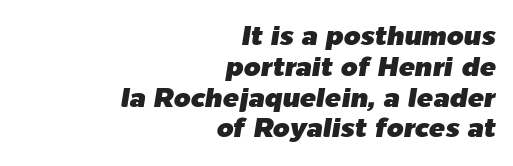
{"italic": "yes", "lean": "right", "slant_degrees": 9, "underline": "no", "align": "right", "line_spacing": "tight", "line_spacing_ratio": 1.14, "letter_spacing": "normal", "letter_spacing_em": 0.0, "glyph_px": 27}
